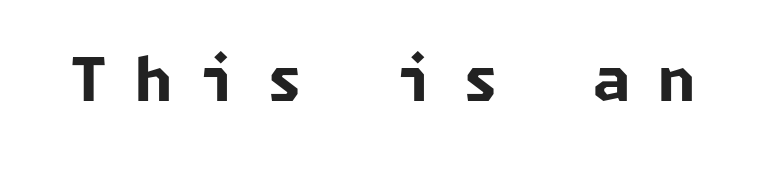
{"serif": "no", "bold": "yes", "weight": "bold", "width": "normal", "stroke_contrast": "low", "x_height": "medium", "underline": "no", "letter_spacing": "wide", "letter_spacing_em": 0.47, "glyph_px": 60}
